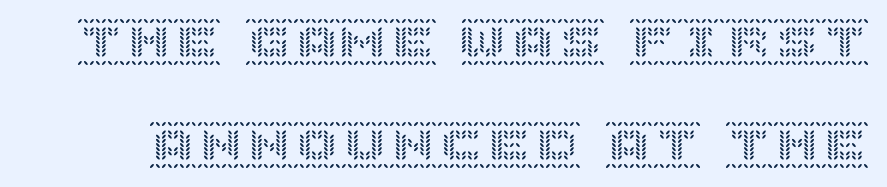
Q: Is the text italic (slanted)? A: No, it is upright.
Q: Is the text underlined? A: No.
Q: Is the spacing between letters normal or unusually wide? A: Normal.
Q: Is the spacing between lines tight, normal or loose? A: Loose.
Q: Width (condensed, normal, or wide)? A: Normal.
Q: x-height? A: Large.
